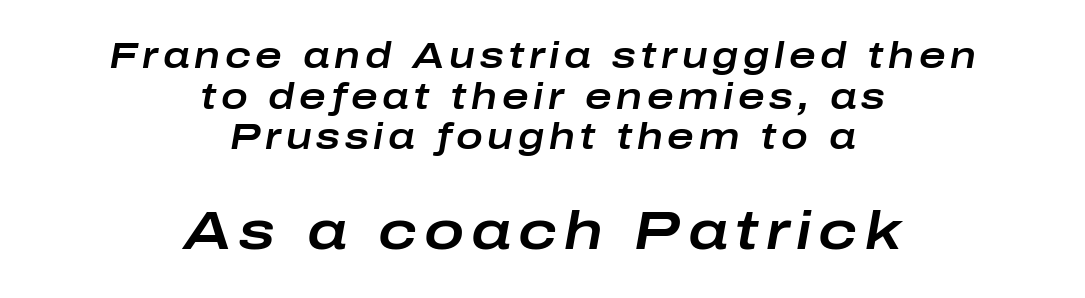
{"italic": "yes", "lean": "right", "slant_degrees": 10, "width": "wide", "stroke_contrast": "low", "x_height": "medium", "monospaced": "no", "underline": "no", "align": "center", "line_spacing": "tight", "line_spacing_ratio": 1.13, "larger_block": "second", "size_ratio": 1.5, "glyph_px": 54}
